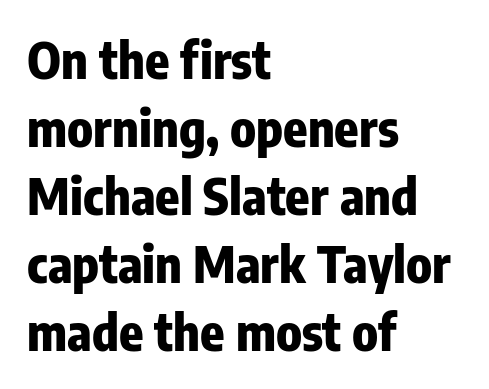
{"serif": "no", "italic": "no", "bold": "yes", "weight": "heavy", "width": "condensed", "stroke_contrast": "low", "x_height": "medium", "monospaced": "no", "underline": "no", "align": "left", "line_spacing": "normal", "line_spacing_ratio": 1.36, "letter_spacing": "normal", "letter_spacing_em": 0.0, "glyph_px": 50}
